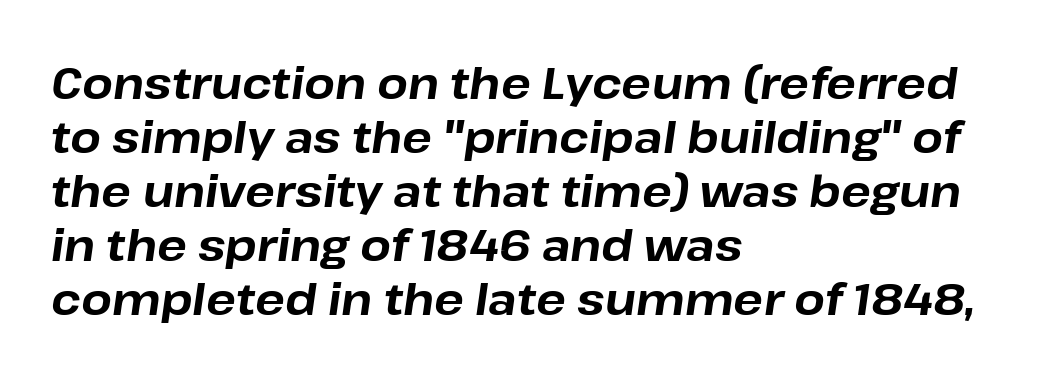
The gap between lines stays unmarked. Reading down the block, your eye returns to a fixed left position each line. You could call the tracking neutral — neither tight nor loose. Slant detected: the letters are inclined. As a designer I'd log this as weight 700, bold. A typesetter would call this proportional, since set widths differ per character.
